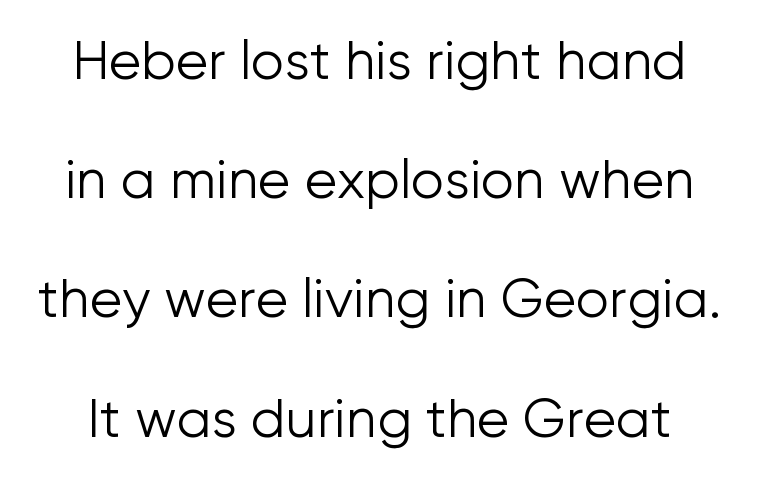
The tracking reads as untouched default to a designer's eye. Every character sits straight up, as roman type does. The typeface chosen for these lines omits serifs. A typesetter would call this proportional, since set widths differ per character. Descender tails drop into unmarked territory.
